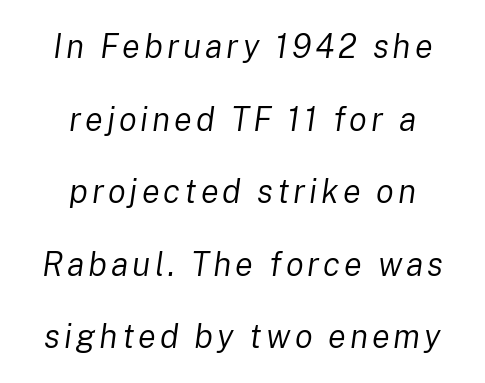
Every row of glyphs is offset so its center matches the block's center. How would I describe the line gaps? Wide and relaxed. The string is rendered with underlining switched off. It's the slanting kind of type.
